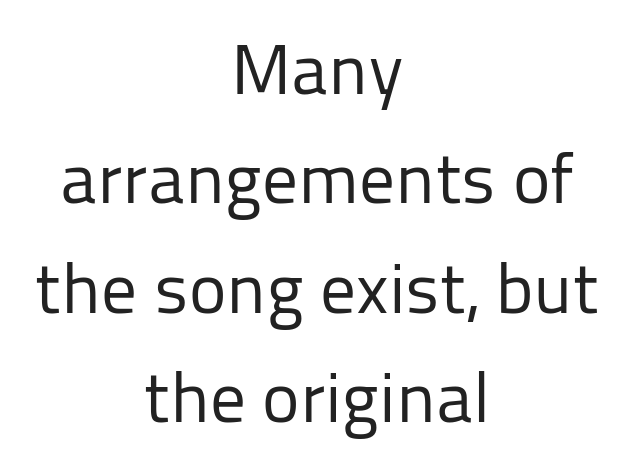
{"serif": "no", "italic": "no", "bold": "no", "weight": "regular", "width": "normal", "stroke_contrast": "low", "x_height": "medium", "monospaced": "no", "underline": "no", "align": "center", "line_spacing": "normal", "line_spacing_ratio": 1.54, "letter_spacing": "normal", "letter_spacing_em": 0.0, "glyph_px": 71}
